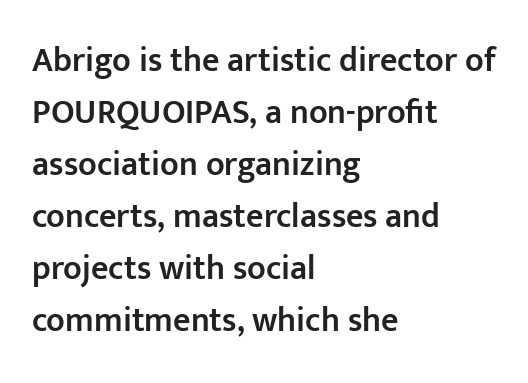
The image shows 34 px semibold sans-serif type, upright; set left-aligned, normal line spacing (1.53x), normal letter spacing, not underlined; low stroke contrast and a medium x-height.
